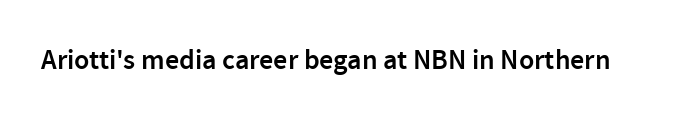
{"serif": "no", "italic": "no", "bold": "semi", "weight": "semibold", "width": "normal", "x_height": "medium", "monospaced": "no", "underline": "no", "letter_spacing": "normal", "letter_spacing_em": 0.0, "glyph_px": 28}
